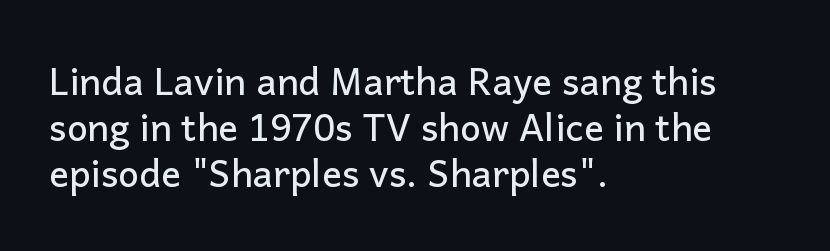
{"serif": "no", "italic": "no", "width": "normal", "stroke_contrast": "low", "x_height": "medium", "monospaced": "no", "underline": "no", "align": "left", "line_spacing_ratio": 1.24, "letter_spacing": "normal", "letter_spacing_em": 0.0, "glyph_px": 37}
